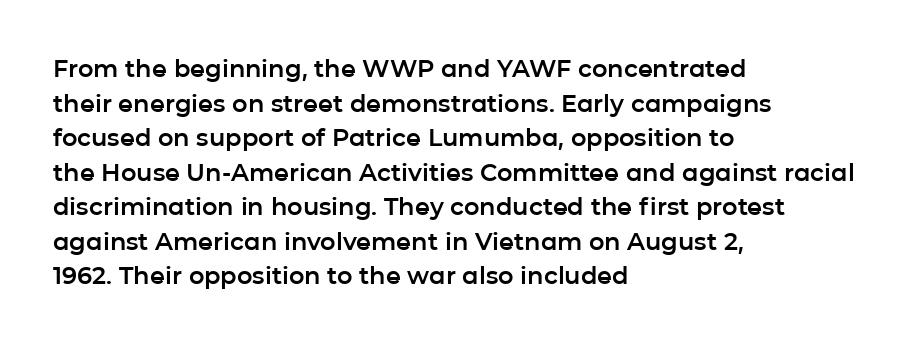
The compositor pushed each line to the left boundary. Compared with typical paragraphs, the rows here are spaced about the same. Here the glyphs are tracked normally, forming tight word shapes. Check the space under the baseline: it is left empty. You can tell it's not italic because the verticals are truly vertical.
